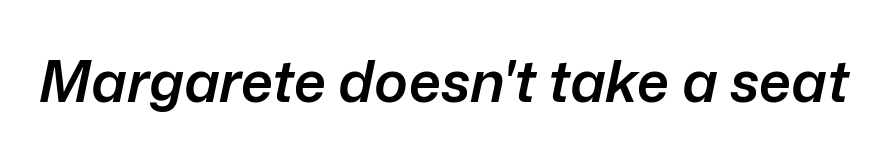
The axis of the letterforms is tilted away from vertical. Semibold letterforms, between regular and bold. You could not count columns in this text — the font is proportionally spaced. Type without underlining. Short note: letters normally spaced.
